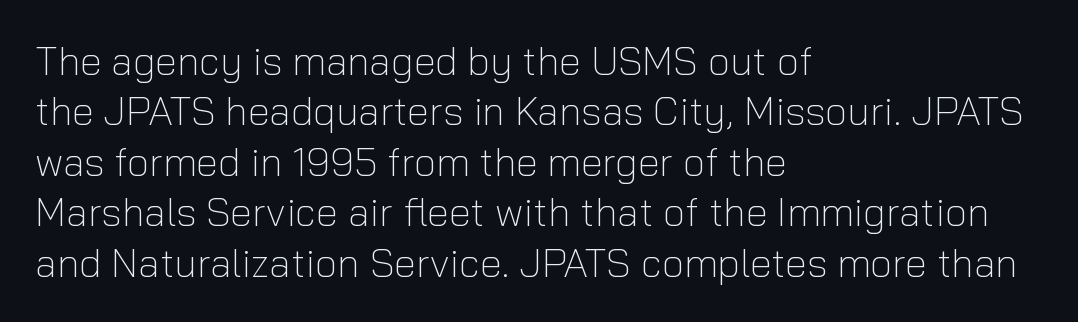
Casual observation: everything's shoved over to the left. Each letter's strokes conclude bluntly, with no projecting serifs. This sample has the flowing, uneven cadence of proportional lettering. Regular leading. Default kerning and tracking; the words read as compact shapes. If you drew a line through each stem, it would be perfectly vertical.
